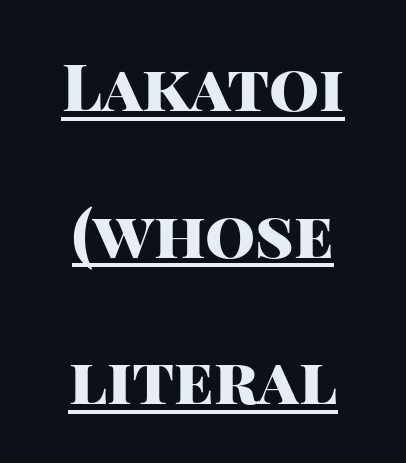
The image shows 64 px heavy sans-serif type, upright; set centered, loose line spacing (2.29x), normal letter spacing, underlined; high stroke contrast and a large x-height.
